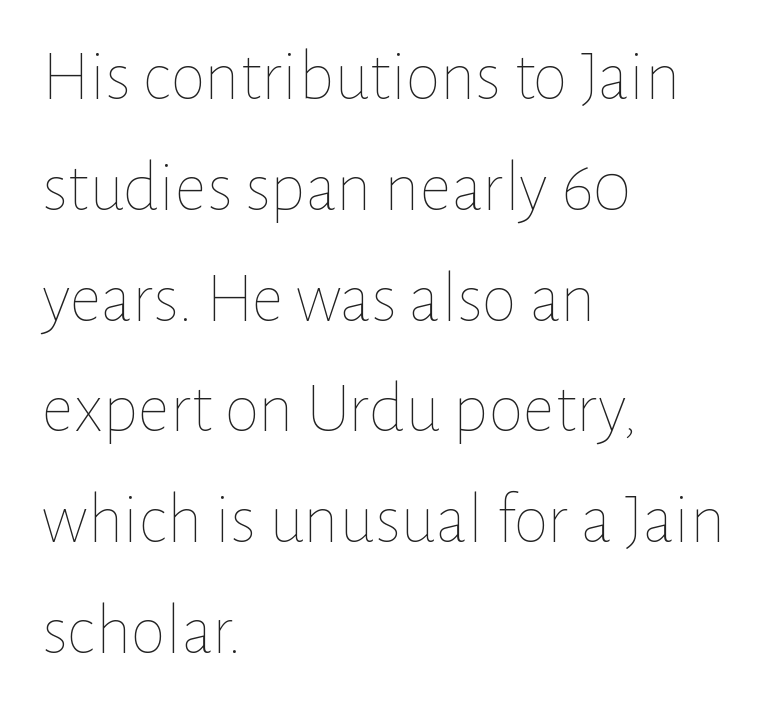
{"italic": "no", "bold": "no", "weight": "thin", "width": "normal", "stroke_contrast": "low", "x_height": "medium", "monospaced": "no", "underline": "no", "align": "left", "line_spacing": "normal", "line_spacing_ratio": 1.56, "letter_spacing": "normal", "letter_spacing_em": 0.0, "glyph_px": 71}
